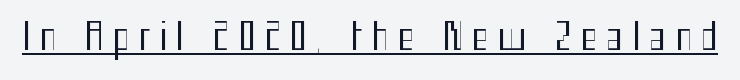
Q: Is the text bold? A: No.
Q: Is the text italic (slanted)? A: No, it is upright.
Q: Is the typeface a serif or a sans-serif typeface? A: Sans-serif.
Q: Is the text underlined? A: Yes.
Q: Is the spacing between letters normal or unusually wide? A: Unusually wide.
Q: Width (condensed, normal, or wide)? A: Condensed.
Q: Stroke contrast? A: Medium.
Q: x-height? A: Medium.
Q: Monospaced? A: No.
